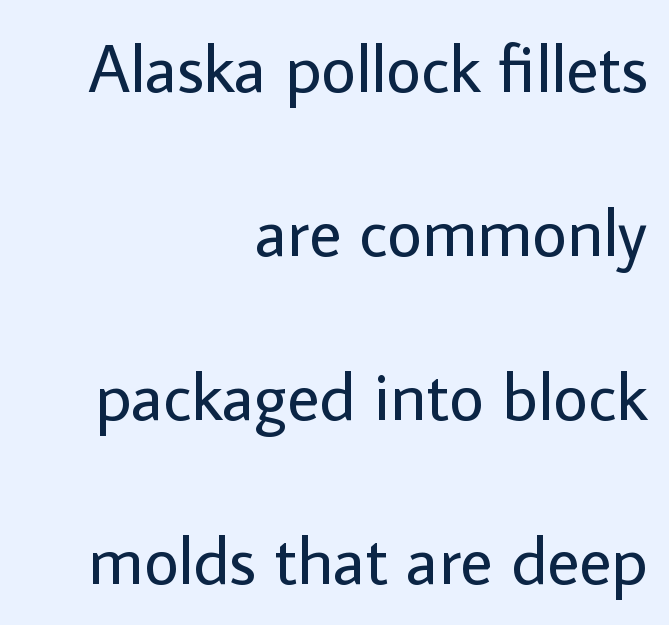
Spacing verdict: proportional, widths tailored to each character. The compositor pushed each line to the right boundary. Honestly, the rows look like they've been pulled way apart. Counters stay open thanks to moderate or lighter strokes. Does the type have serifs? No, each stem ends abruptly.
